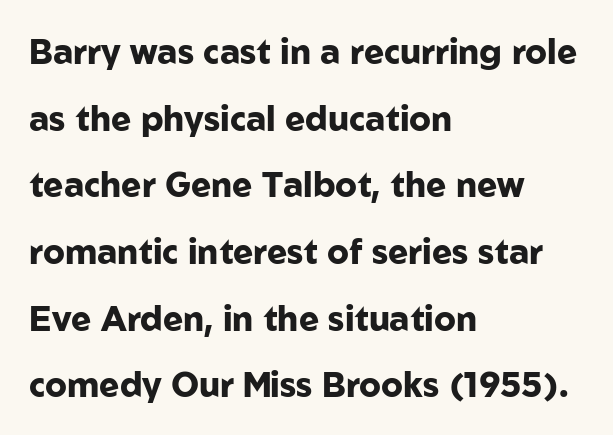
Stroke terminals: plain, sans-serif. Heavy, bold letterforms. These lines are rendered in a variable-pitch font. This is the regular roman posture of the typeface.
